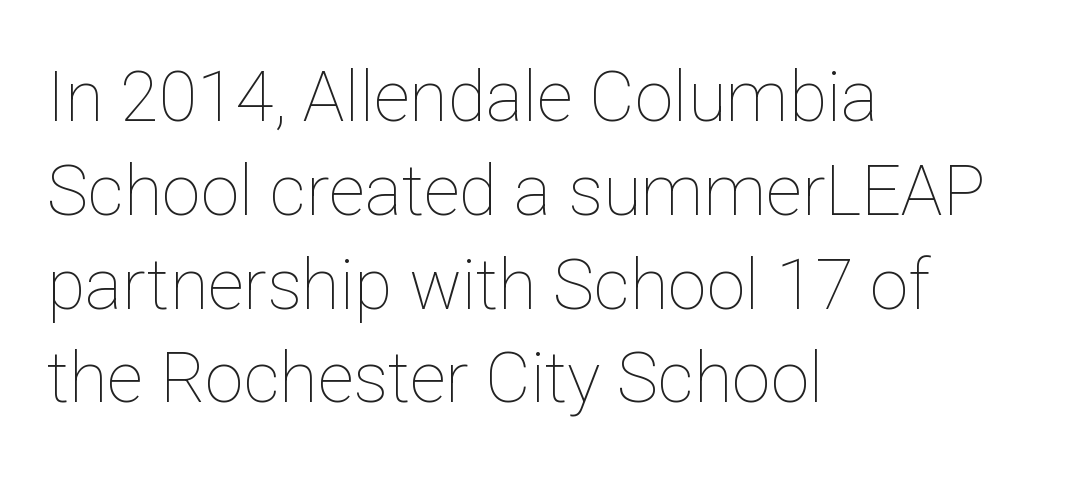
Q: Is the text bold? A: No.
Q: Is the text italic (slanted)? A: No, it is upright.
Q: Is the text underlined? A: No.
Q: How is the paragraph aligned? A: Left-aligned.
Q: Is the spacing between letters normal or unusually wide? A: Normal.
Q: Is the spacing between lines tight, normal or loose? A: Normal.
Q: Width (condensed, normal, or wide)? A: Normal.
Q: Stroke contrast? A: Low.
Q: x-height? A: Medium.
Q: Monospaced? A: No.
